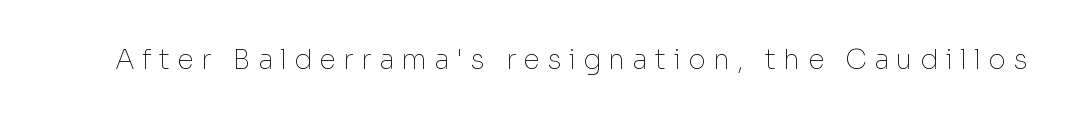
Q: Is the text bold? A: No.
Q: Is the text italic (slanted)? A: No, it is upright.
Q: Is the text underlined? A: No.
Q: Is the spacing between letters normal or unusually wide? A: Unusually wide.
